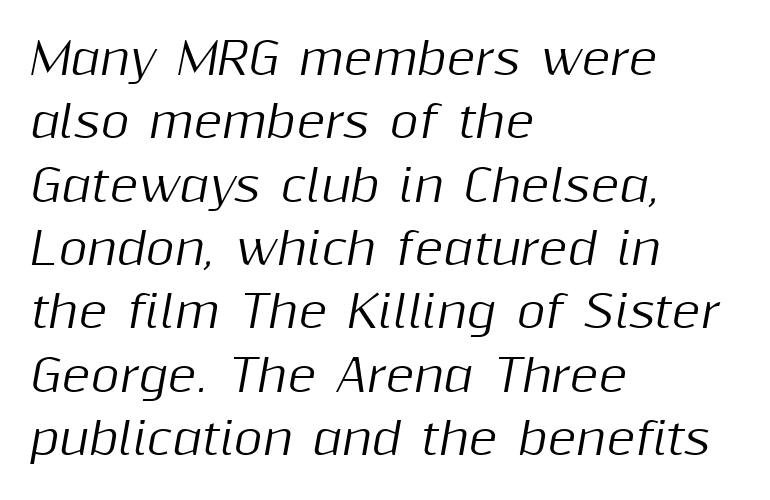
The image shows 44 px text type, italic (leaning right); set left-aligned, normal line spacing (1.44x), normal letter spacing, not underlined; medium stroke contrast and a medium x-height.
